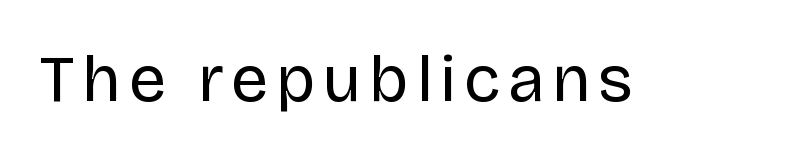
Q: Is the text bold? A: No.
Q: Is the text italic (slanted)? A: No, it is upright.
Q: Is the typeface a serif or a sans-serif typeface? A: Sans-serif.
Q: Is the text underlined? A: No.
Q: Width (condensed, normal, or wide)? A: Normal.
Q: Stroke contrast? A: Low.
Q: x-height? A: Large.
Q: Monospaced? A: No.
